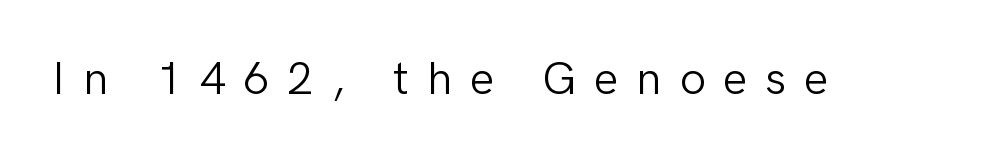
The image shows 46 px light sans-serif type, upright; set unusually wide letter spacing (+0.39 em), not underlined; low stroke contrast and a medium x-height.
